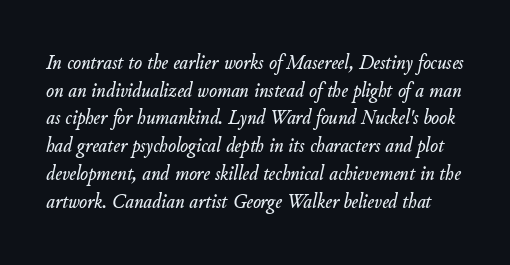
{"italic": "yes", "lean": "right", "slant_degrees": 11, "underline": "no", "line_spacing": "normal", "line_spacing_ratio": 1.32, "letter_spacing": "normal", "letter_spacing_em": 0.0, "glyph_px": 21}
